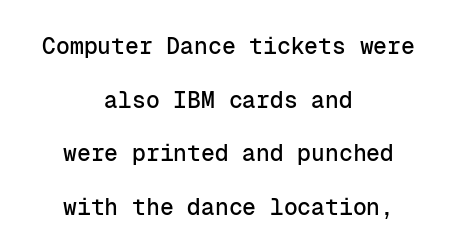
Q: Is the text italic (slanted)? A: No, it is upright.
Q: Is the text underlined? A: No.
Q: How is the paragraph aligned? A: Centered.
Q: Is the spacing between letters normal or unusually wide? A: Normal.
Q: Is the spacing between lines tight, normal or loose? A: Loose.
